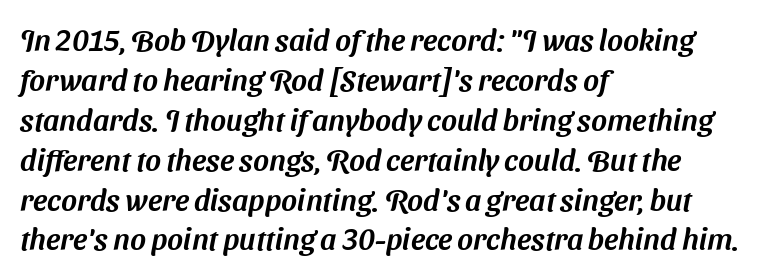
The image shows 30 px sans-serif type; set left-aligned, normal line spacing (1.33x), normal letter spacing, not underlined; medium stroke contrast and a medium x-height.
